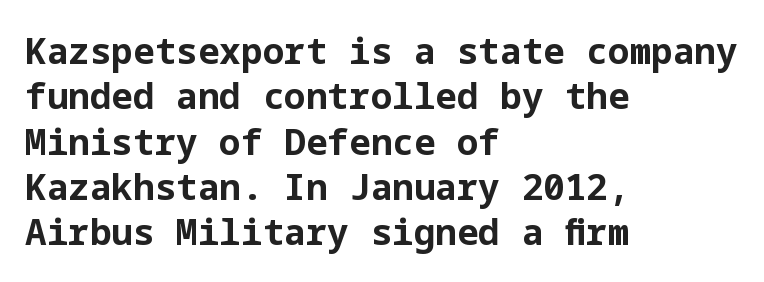
{"serif": "no", "italic": "no", "bold": "yes", "weight": "bold", "width": "normal", "stroke_contrast": "low", "x_height": "medium", "underline": "no", "align": "left", "line_spacing": "normal", "line_spacing_ratio": 1.26, "letter_spacing": "normal", "letter_spacing_em": 0.0, "glyph_px": 36}
